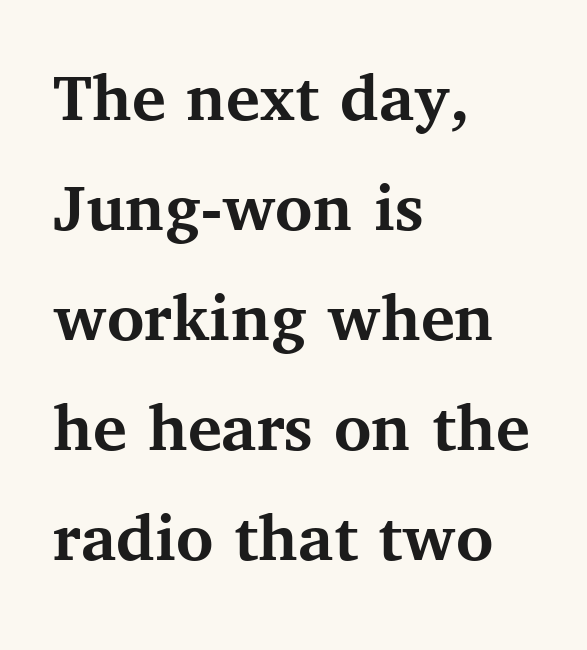
The image shows 71 px semibold serif type, upright; set left-aligned, normal line spacing (1.55x), normal letter spacing, not underlined; medium stroke contrast and a medium x-height.
